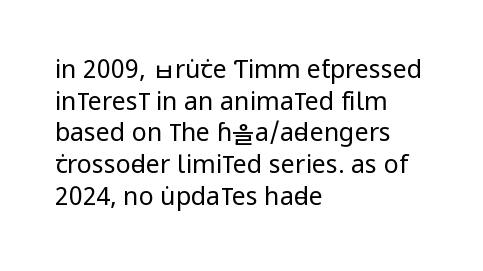
Q: Is the text bold? A: No.
Q: Is the text italic (slanted)? A: No, it is upright.
Q: Is the text underlined? A: No.
Q: How is the paragraph aligned? A: Left-aligned.
Q: Is the spacing between letters normal or unusually wide? A: Normal.
Q: Is the spacing between lines tight, normal or loose? A: Normal.
